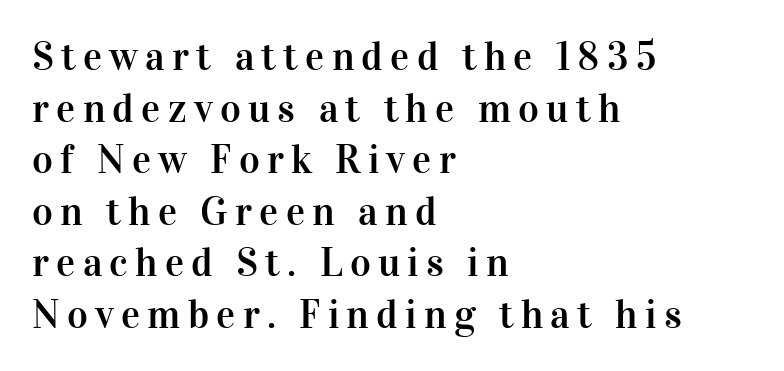
{"serif": "yes", "italic": "no", "width": "normal", "stroke_contrast": "high", "x_height": "medium", "monospaced": "no", "underline": "no", "align": "left", "line_spacing": "normal", "line_spacing_ratio": 1.29, "glyph_px": 40}
